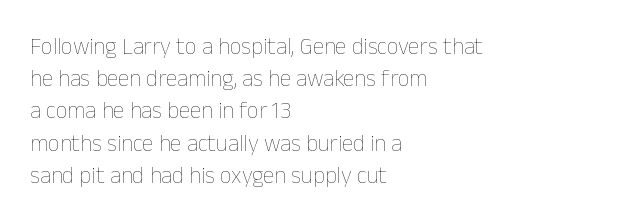
The image shows 23 px text type, upright; set left-aligned, normal line spacing (1.4x), normal letter spacing, not underlined.
